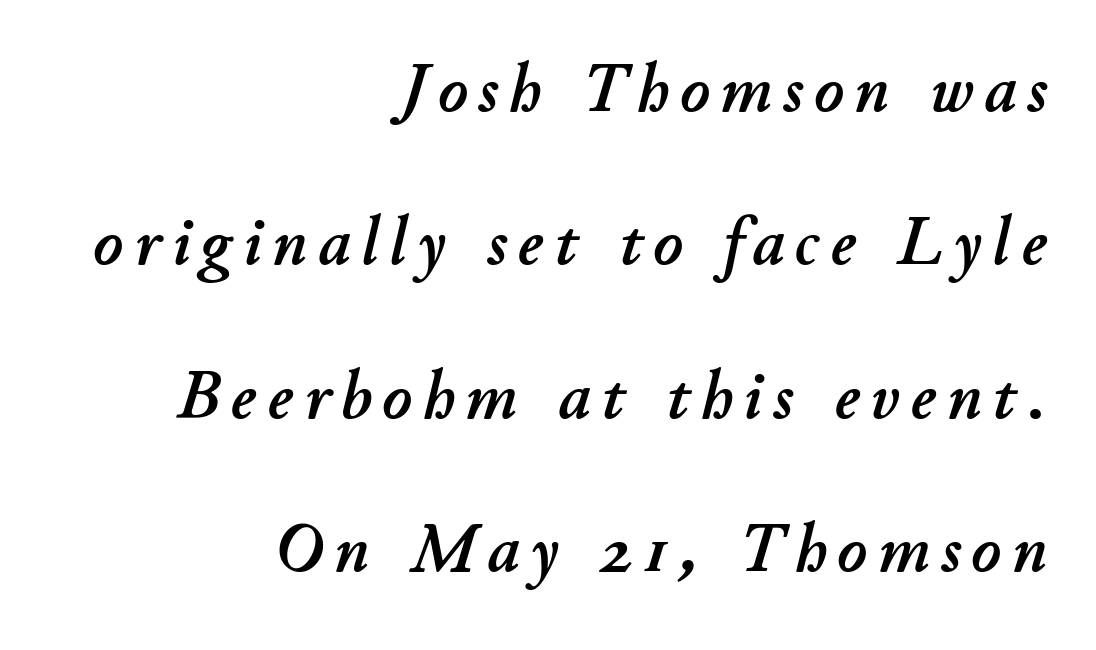
{"italic": "yes", "lean": "right", "slant_degrees": 11, "width": "normal", "stroke_contrast": "low", "x_height": "small", "monospaced": "no", "underline": "no", "align": "right", "line_spacing": "loose", "line_spacing_ratio": 2.19, "glyph_px": 70}
